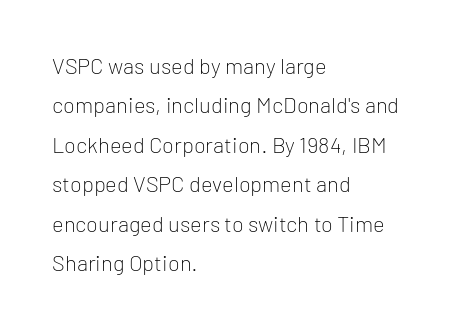
The horizontal fit of the characters is conventional and even. Horizontal alignment here is leftward, the default for most running prose. Descenders are the only things crossing below the line. The characters are drawn with everyday or finer stroke widths.
